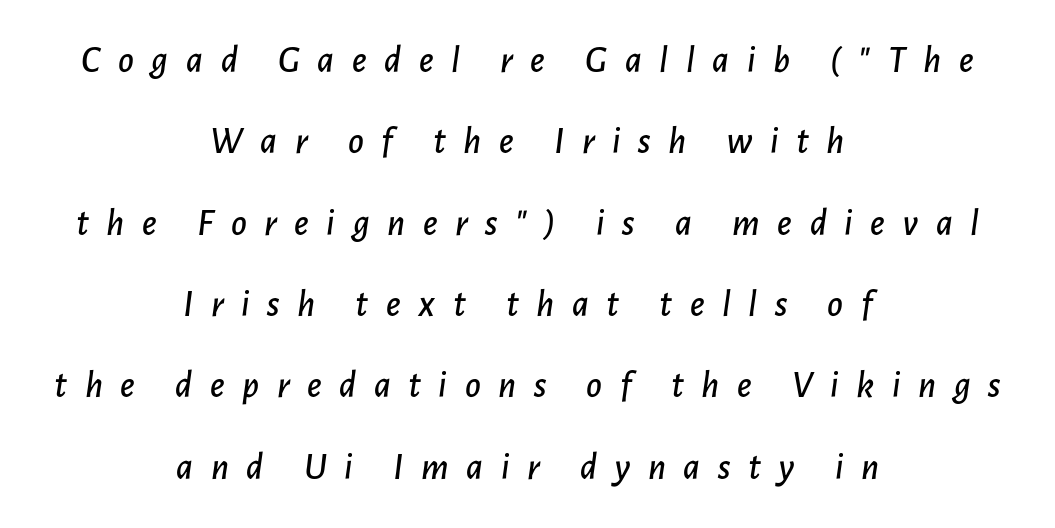
{"italic": "yes", "lean": "right", "slant_degrees": 7, "width": "normal", "stroke_contrast": "low", "x_height": "medium", "monospaced": "no", "underline": "no", "align": "center", "line_spacing": "loose", "line_spacing_ratio": 2.14, "letter_spacing": "wide", "letter_spacing_em": 0.46, "glyph_px": 38}
